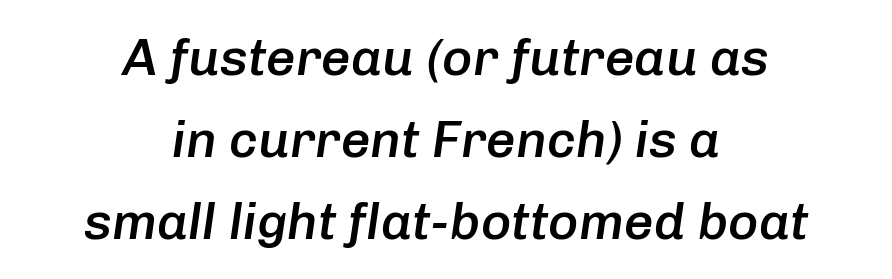
Q: Is the text bold? A: Semi-bold.
Q: Is the text italic (slanted)? A: Yes, it leans right by about 8 degrees.
Q: Is the text underlined? A: No.
Q: How is the paragraph aligned? A: Centered.
Q: Is the spacing between letters normal or unusually wide? A: Normal.
Q: Is the spacing between lines tight, normal or loose? A: Normal.
Q: Width (condensed, normal, or wide)? A: Normal.
Q: Stroke contrast? A: Low.
Q: x-height? A: Medium.
Q: Monospaced? A: No.
